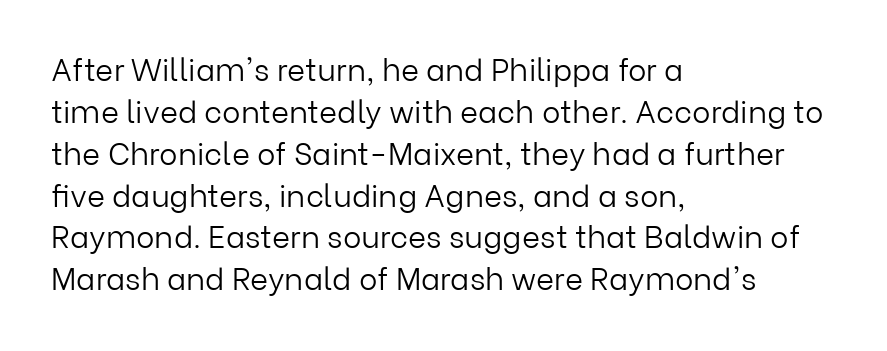
The image shows 31 px light sans-serif type, upright; set left-aligned, normal line spacing (1.35x), normal letter spacing, not underlined; low stroke contrast and a medium x-height.
